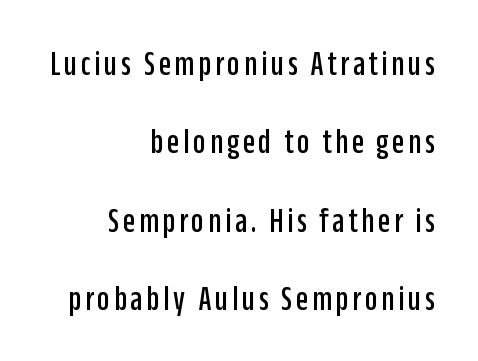
This is roman type, the default non-slanted kind. Unmarked baselines from the first word to the last. Examine the stroke ends and you'll find no serifs. This sample has the flowing, uneven cadence of proportional lettering.
